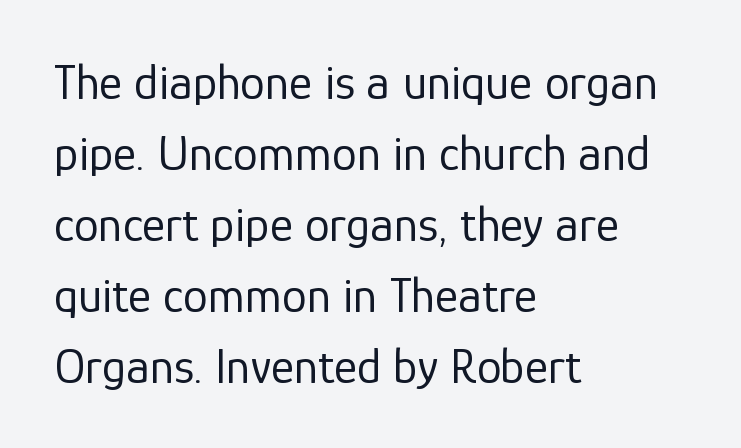
{"serif": "no", "italic": "no", "bold": "no", "weight": "regular", "width": "normal", "stroke_contrast": "low", "x_height": "medium", "monospaced": "no", "underline": "no", "align": "left", "line_spacing": "normal", "line_spacing_ratio": 1.42, "letter_spacing": "normal", "letter_spacing_em": 0.0, "glyph_px": 50}
